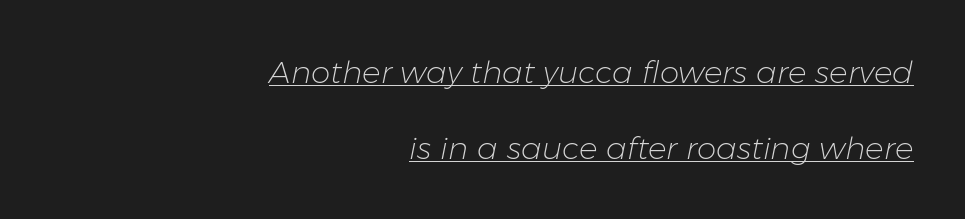
Q: Is the text bold? A: No.
Q: Is the text italic (slanted)? A: Yes, it leans right by about 11 degrees.
Q: Is the text underlined? A: Yes.
Q: How is the paragraph aligned? A: Right-aligned.
Q: Is the spacing between letters normal or unusually wide? A: Normal.
Q: Is the spacing between lines tight, normal or loose? A: Loose.
Q: Width (condensed, normal, or wide)? A: Normal.
Q: Stroke contrast? A: Low.
Q: x-height? A: Medium.
Q: Monospaced? A: No.
